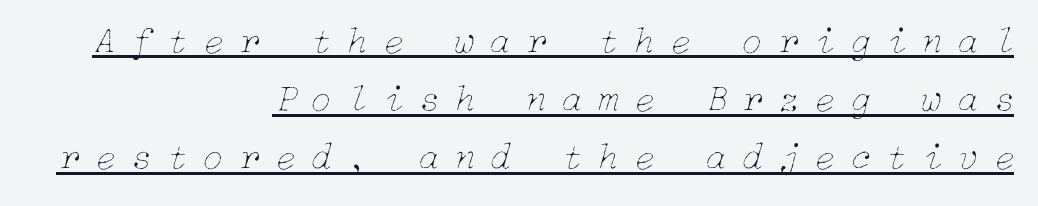
Q: Is the text bold? A: No.
Q: Is the text italic (slanted)? A: Yes, it leans right by about 15 degrees.
Q: Is the text underlined? A: Yes.
Q: How is the paragraph aligned? A: Right-aligned.
Q: Is the spacing between letters normal or unusually wide? A: Unusually wide.
Q: Is the spacing between lines tight, normal or loose? A: Normal.
Q: Width (condensed, normal, or wide)? A: Normal.
Q: Stroke contrast? A: Low.
Q: x-height? A: Medium.
